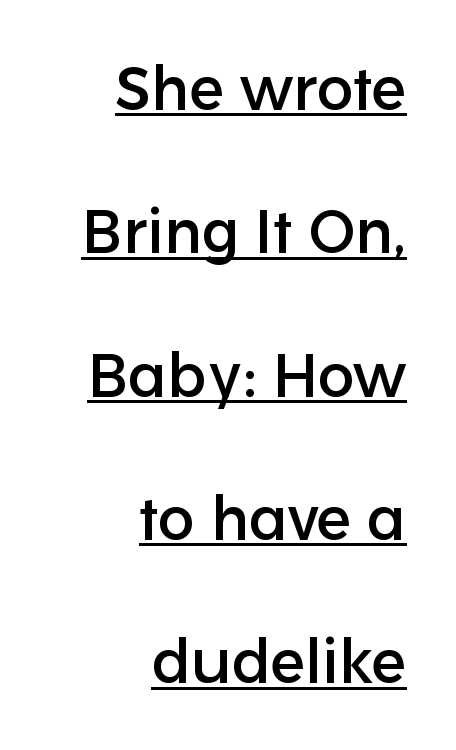
The image shows 61 px sans-serif type, upright; set right-aligned, loose line spacing (2.35x), normal letter spacing, underlined; low stroke contrast and a medium x-height.
